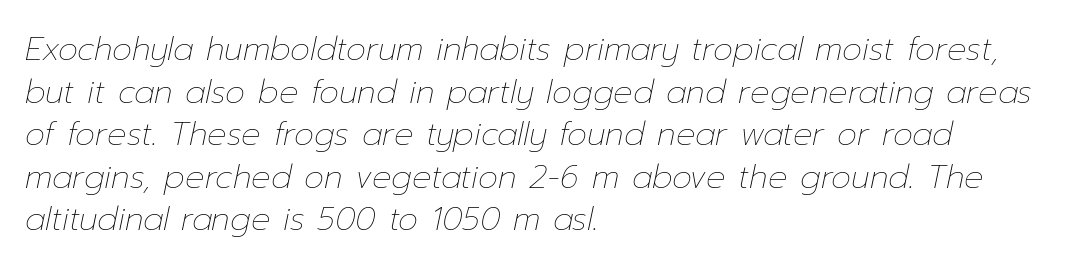
Q: Is the text bold? A: No.
Q: Is the text italic (slanted)? A: Yes, it leans right by about 12 degrees.
Q: Is the text underlined? A: No.
Q: How is the paragraph aligned? A: Left-aligned.
Q: Is the spacing between letters normal or unusually wide? A: Normal.
Q: Is the spacing between lines tight, normal or loose? A: Normal.
Q: Width (condensed, normal, or wide)? A: Normal.
Q: Stroke contrast? A: Low.
Q: x-height? A: Medium.
Q: Monospaced? A: No.
